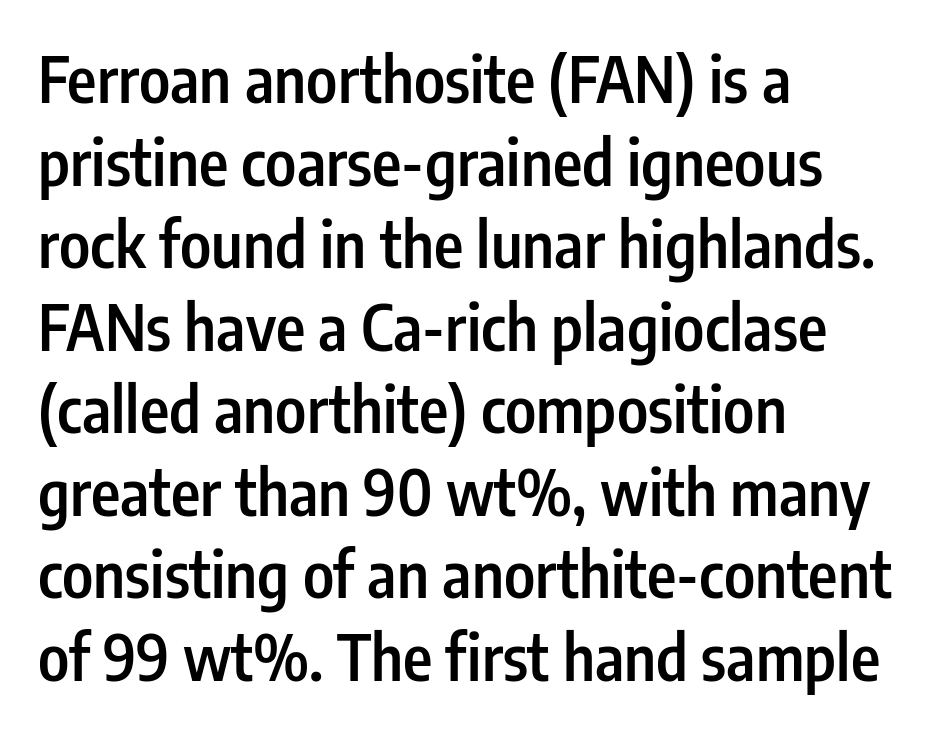
Q: Is the text bold? A: Semi-bold.
Q: Is the text italic (slanted)? A: No, it is upright.
Q: Is the typeface a serif or a sans-serif typeface? A: Sans-serif.
Q: Is the text underlined? A: No.
Q: How is the paragraph aligned? A: Left-aligned.
Q: Is the spacing between letters normal or unusually wide? A: Normal.
Q: Is the spacing between lines tight, normal or loose? A: Normal.
Q: Width (condensed, normal, or wide)? A: Condensed.
Q: Stroke contrast? A: Low.
Q: x-height? A: Medium.
Q: Monospaced? A: No.
